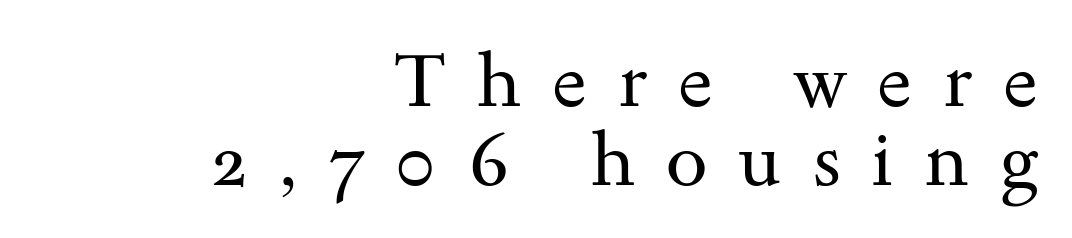
The image shows 75 px regular-weight, wide serif type, upright; set right-aligned, tight line spacing (1.05x), unusually wide letter spacing (+0.41 em), not underlined; medium stroke contrast and a small x-height.
